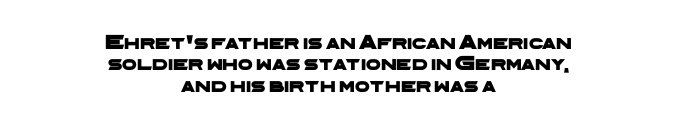
{"underline": "no", "align": "center", "line_spacing": "tight", "line_spacing_ratio": 1.02, "letter_spacing": "normal", "letter_spacing_em": 0.0, "glyph_px": 21}
